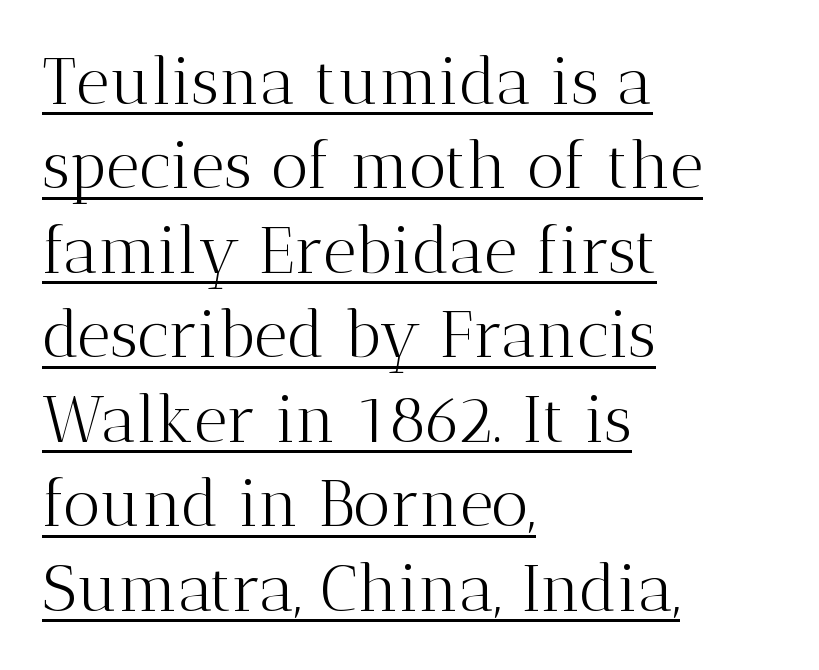
The image shows 65 px light serif type, upright; set left-aligned, normal line spacing (1.3x), normal letter spacing, underlined; medium stroke contrast and a medium x-height.
